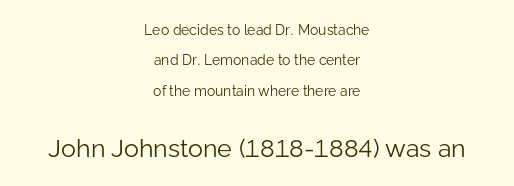
The image shows 25 px text type, upright; set centered, loose line spacing (2.17x), normal letter spacing, not underlined; the second (bottom) block is 1.79x larger.
